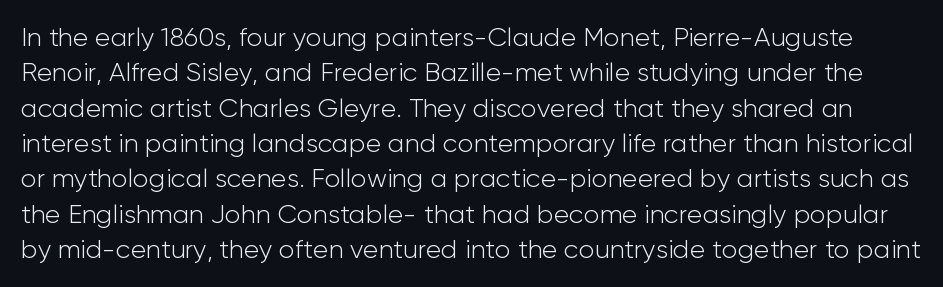
Q: Is the text bold? A: No.
Q: Is the text italic (slanted)? A: No, it is upright.
Q: Is the text underlined? A: No.
Q: Is the spacing between letters normal or unusually wide? A: Normal.
Q: Is the spacing between lines tight, normal or loose? A: Normal.
